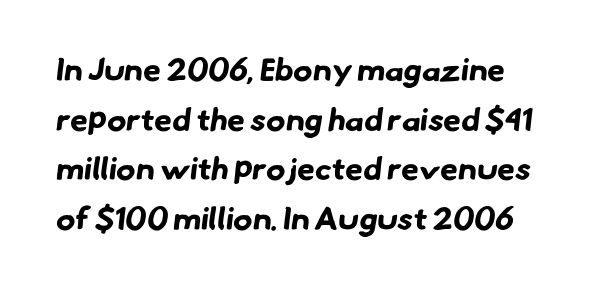
Q: Is the text bold? A: Yes.
Q: Is the typeface a serif or a sans-serif typeface? A: Sans-serif.
Q: Is the text underlined? A: No.
Q: How is the paragraph aligned? A: Left-aligned.
Q: Is the spacing between letters normal or unusually wide? A: Normal.
Q: Is the spacing between lines tight, normal or loose? A: Normal.
Q: Width (condensed, normal, or wide)? A: Normal.
Q: Stroke contrast? A: Low.
Q: x-height? A: Small.
Q: Monospaced? A: No.
